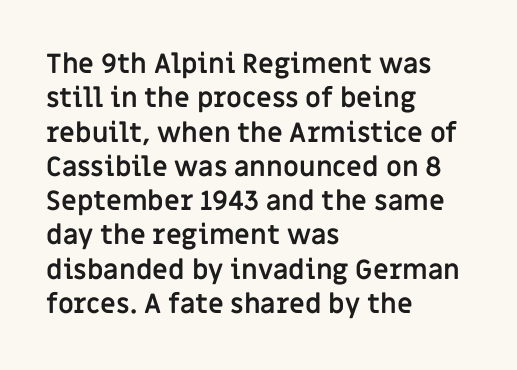
The image shows 27 px bold type, upright; set left-aligned, normal line spacing (1.27x), normal letter spacing, not underlined.
